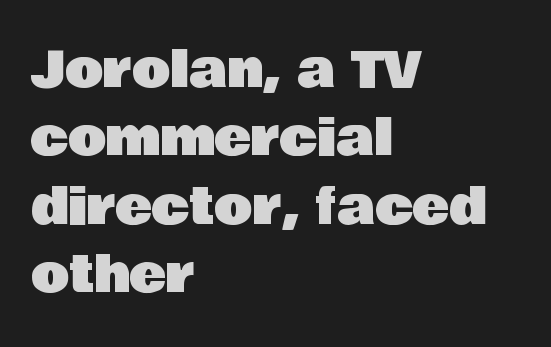
The image shows 50 px sans-serif type, upright; set left-aligned, normal line spacing (1.37x), normal letter spacing, not underlined; low stroke contrast and a large x-height.
